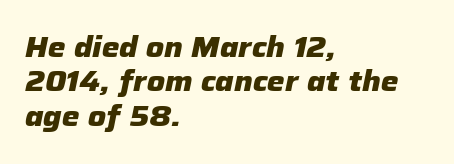
Q: Is the text bold? A: Yes.
Q: Is the text italic (slanted)? A: Yes, it leans right by about 12 degrees.
Q: Is the text underlined? A: No.
Q: How is the paragraph aligned? A: Left-aligned.
Q: Is the spacing between letters normal or unusually wide? A: Normal.
Q: Width (condensed, normal, or wide)? A: Normal.
Q: Stroke contrast? A: Low.
Q: x-height? A: Medium.
Q: Monospaced? A: No.
